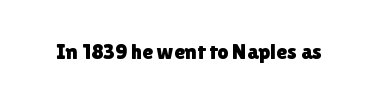
Q: Is the text italic (slanted)? A: No, it is upright.
Q: Is the text underlined? A: No.
Q: Is the spacing between letters normal or unusually wide? A: Normal.
